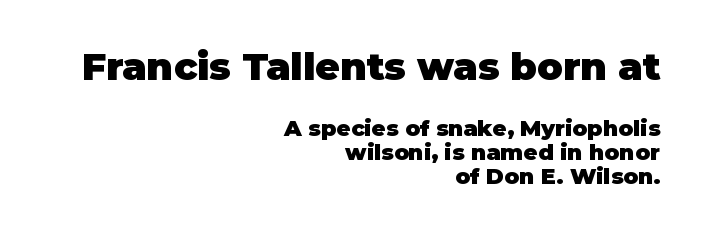
The image shows 38 px heavy sans-serif type, upright; set right-aligned, tight line spacing (1.08x), normal letter spacing, not underlined; the first (top) block is 1.73x larger; low stroke contrast and a large x-height.
